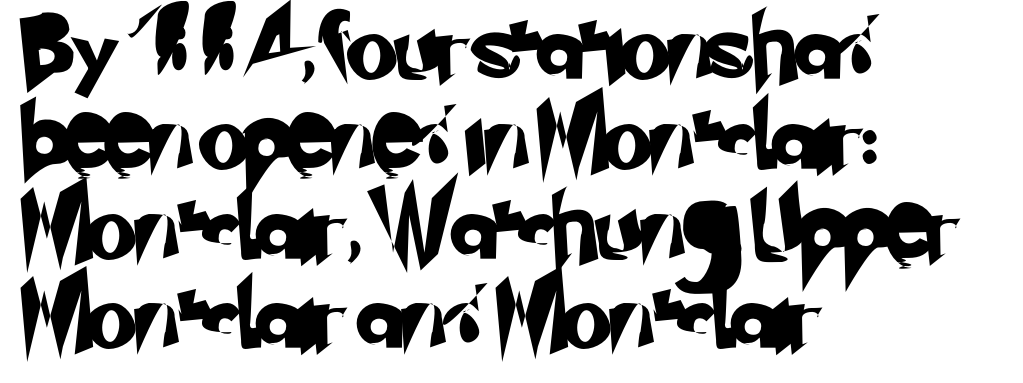
{"serif": "no", "width": "normal", "stroke_contrast": "low", "x_height": "small", "monospaced": "no", "underline": "no", "align": "left", "line_spacing": "normal", "line_spacing_ratio": 1.36, "letter_spacing": "normal", "letter_spacing_em": 0.0, "glyph_px": 66}
